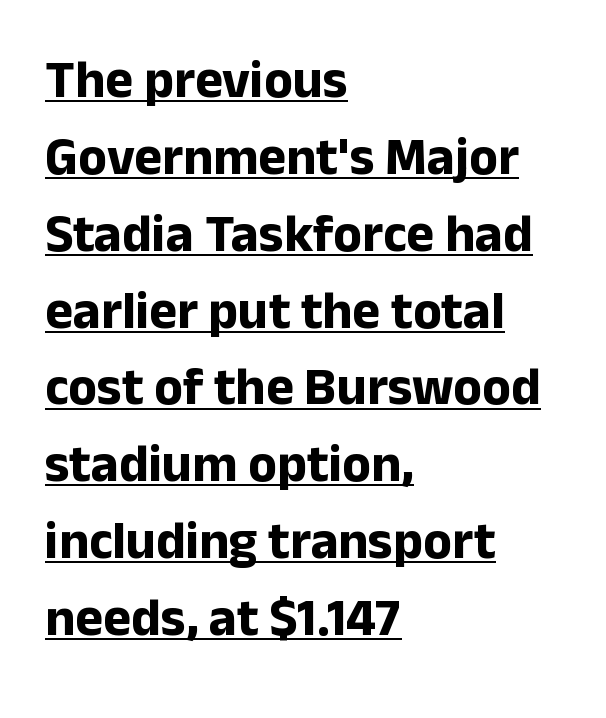
{"serif": "no", "italic": "no", "bold": "yes", "weight": "bold", "width": "normal", "stroke_contrast": "low", "x_height": "medium", "monospaced": "no", "underline": "yes", "align": "left", "line_spacing": "normal", "line_spacing_ratio": 1.45, "letter_spacing": "normal", "letter_spacing_em": 0.0, "glyph_px": 53}
